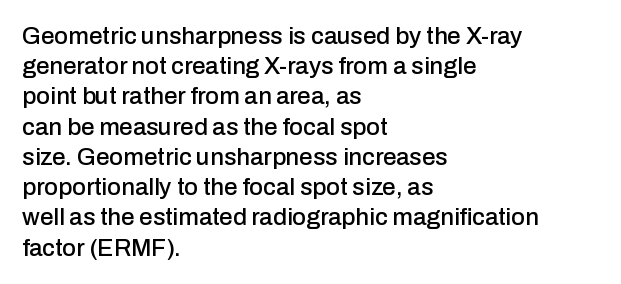
Leading: standard. Ascenders rise straight up at ninety degrees. The text block is weighted toward the left margin, trailing off unevenly rightward. Default kerning and tracking; the words read as compact shapes. Underlining? Definitely not there.
